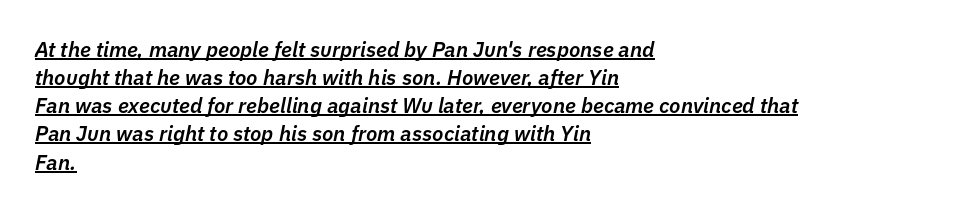
Where is the straight margin? On the left. Style check: oblique. This is underlined copy, the kind a proofreader might mark for attention. Characters follow at the spacing the type designer built in.
